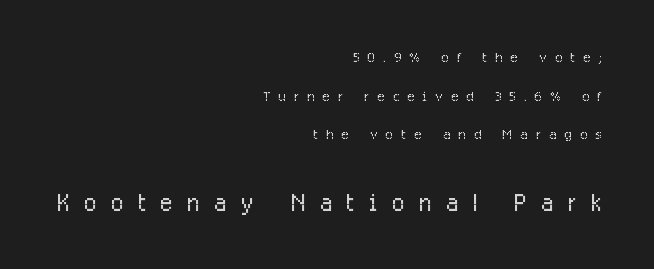
{"serif": "no", "italic": "no", "bold": "no", "weight": "light", "width": "condensed", "stroke_contrast": "low", "x_height": "medium", "monospaced": "no", "underline": "no", "align": "right", "line_spacing": "loose", "line_spacing_ratio": 2.03, "letter_spacing": "wide", "letter_spacing_em": 0.44, "larger_block": "second", "size_ratio": 1.74, "glyph_px": 33}
